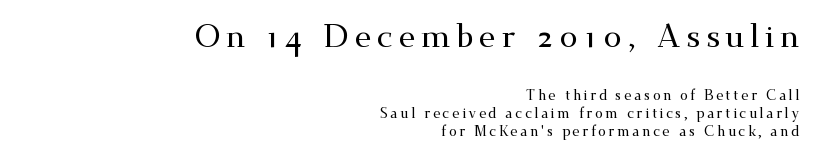
The image shows 32 px wide serif type, upright; set right-aligned, normal line spacing (1.27x), not underlined; the first (top) block is 2.29x larger; medium stroke contrast and a small x-height.
